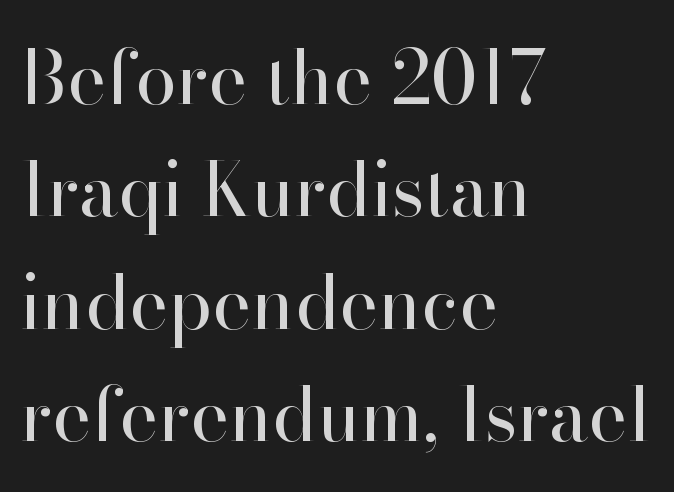
{"serif": "yes", "italic": "no", "bold": "no", "weight": "regular", "width": "normal", "stroke_contrast": "high", "x_height": "small", "monospaced": "no", "underline": "no", "align": "left", "line_spacing": "normal", "line_spacing_ratio": 1.52, "letter_spacing": "normal", "letter_spacing_em": 0.0, "glyph_px": 74}
